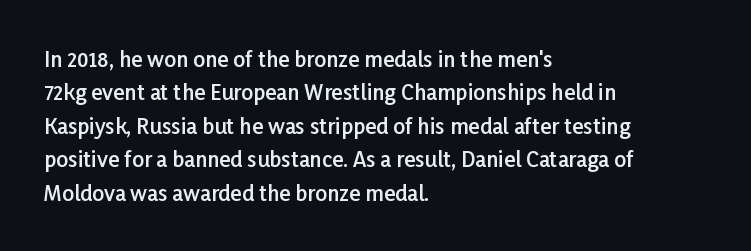
The image shows 21 px text type, upright; set left-aligned, normal line spacing (1.59x), normal letter spacing, not underlined.
